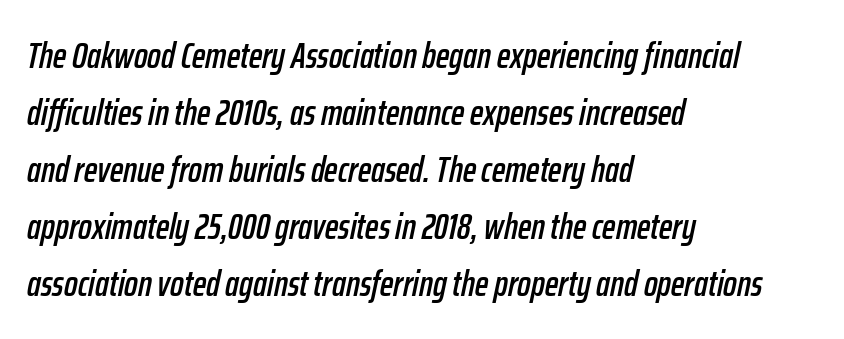
The image shows 36 px condensed type, italic (leaning right); set left-aligned, normal line spacing (1.58x), normal letter spacing, not underlined; low stroke contrast and a medium x-height.
